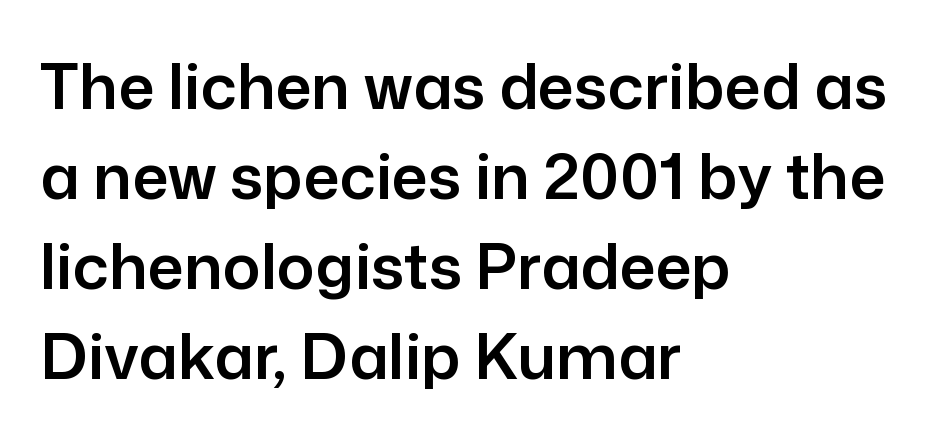
Q: Is the text italic (slanted)? A: No, it is upright.
Q: Is the typeface a serif or a sans-serif typeface? A: Sans-serif.
Q: Is the text underlined? A: No.
Q: How is the paragraph aligned? A: Left-aligned.
Q: Is the spacing between letters normal or unusually wide? A: Normal.
Q: Is the spacing between lines tight, normal or loose? A: Normal.
Q: Width (condensed, normal, or wide)? A: Normal.
Q: Stroke contrast? A: Low.
Q: x-height? A: Medium.
Q: Monospaced? A: No.
